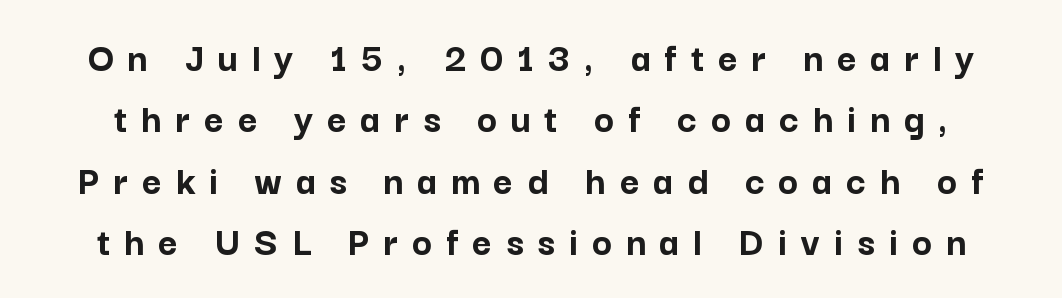
Rendered with straight, roman letterforms. Only glyphs here, with clear space below each row. Caption: expanded tracking, letters set apart. These lines are composed in type without serifs. Quick note: interline space is typical.
